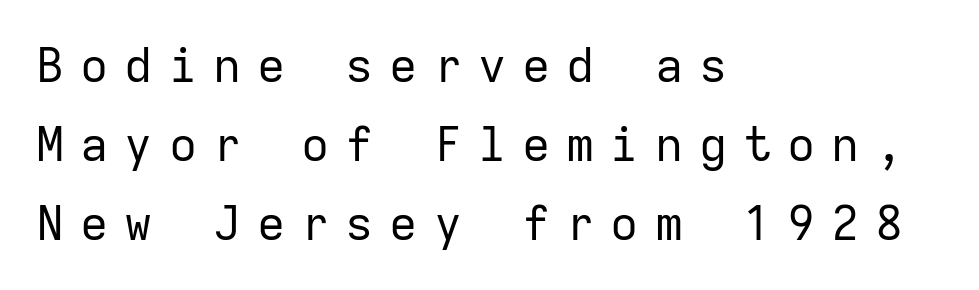
The image shows 47 px regular-weight sans-serif type, upright, monospaced; set left-aligned, normal line spacing (1.68x), unusually wide letter spacing (+0.34 em), not underlined; low stroke contrast and a medium x-height.
